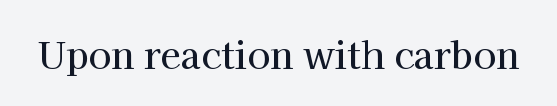
Q: Is the text italic (slanted)? A: No, it is upright.
Q: Is the typeface a serif or a sans-serif typeface? A: Serif.
Q: Is the text underlined? A: No.
Q: Is the spacing between letters normal or unusually wide? A: Normal.
Q: Width (condensed, normal, or wide)? A: Normal.
Q: Stroke contrast? A: High.
Q: x-height? A: Medium.
Q: Monospaced? A: No.
